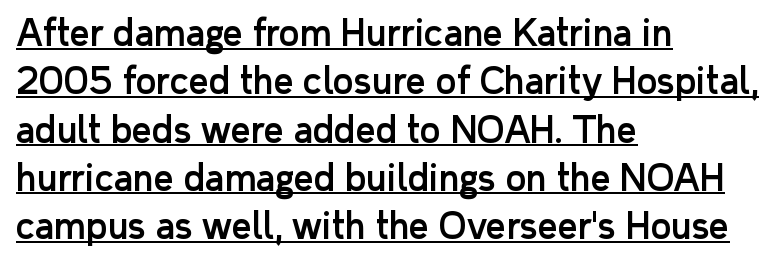
Note the varied advance widths — an 'i' is clearly narrower than an 'm'. The type sits square on the baseline with zero lean. Line beginnings align vertically; line endings do not. Are there feet on the stems? There aren't — it's a sans.
